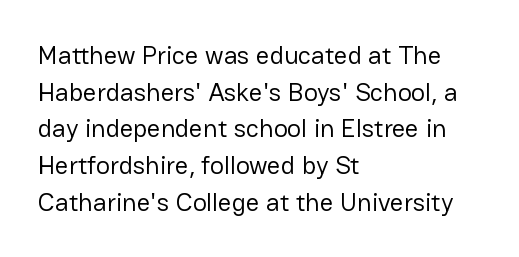
Q: Is the text bold? A: No.
Q: Is the text italic (slanted)? A: No, it is upright.
Q: Is the text underlined? A: No.
Q: How is the paragraph aligned? A: Left-aligned.
Q: Is the spacing between letters normal or unusually wide? A: Normal.
Q: Is the spacing between lines tight, normal or loose? A: Normal.
